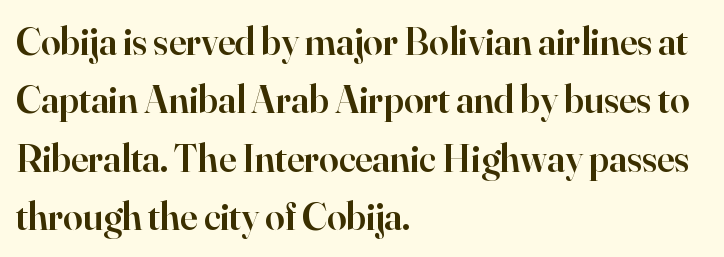
A semibold gives these letters moderate extra thickness, short of bold. Check under the words: just untouched page. The paragraph shown leans on its left margin. Spacing verdict: proportional, widths tailored to each character.
